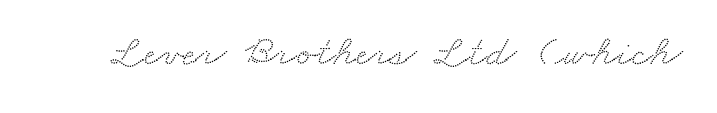
Q: Is the typeface a serif or a sans-serif typeface? A: Serif.
Q: Is the text underlined? A: No.
Q: Is the spacing between letters normal or unusually wide? A: Normal.
Q: Width (condensed, normal, or wide)? A: Wide.
Q: Stroke contrast? A: Medium.
Q: x-height? A: Small.
Q: Monospaced? A: No.
